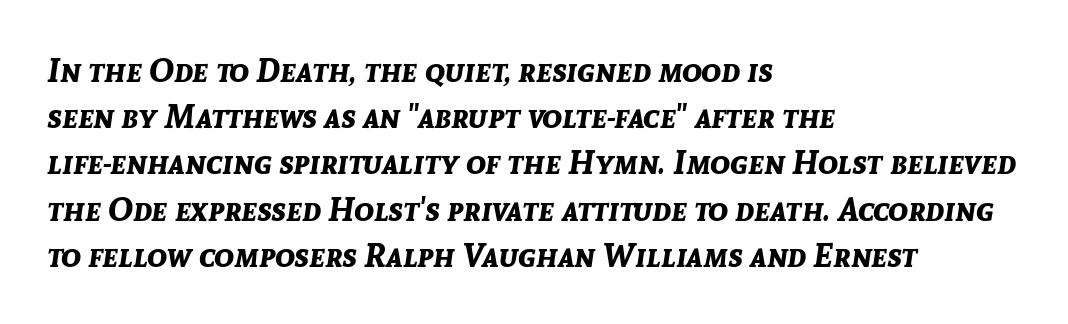
The image shows 33 px bold type, italic (leaning right); set left-aligned, normal line spacing (1.4x), normal letter spacing, not underlined; low stroke contrast and a medium x-height.
